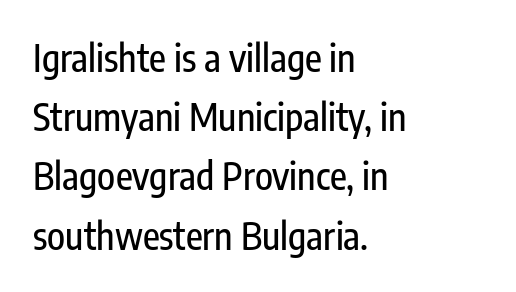
The image shows 37 px condensed sans-serif type, upright; set left-aligned, normal line spacing (1.6x), normal letter spacing, not underlined; low stroke contrast and a medium x-height.
